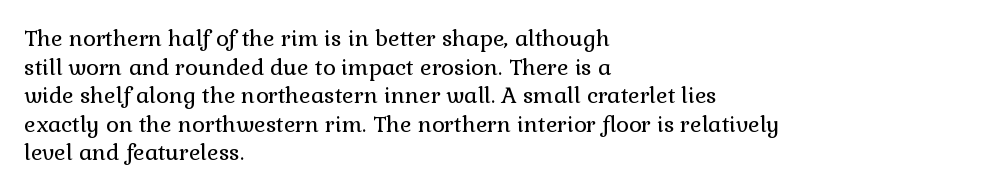
The image shows 22 px text type, upright; set left-aligned, normal line spacing (1.3x), normal letter spacing, not underlined.
